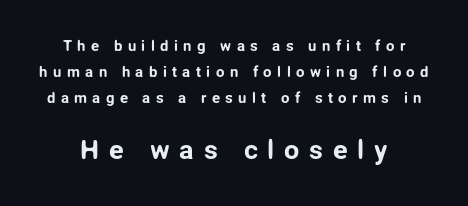
Note: smaller setting up top, larger setting below. The zone under the glyphs is completely vacant. Display-style spreading of the glyphs; the letterfit is very open. A student would call this center alignment; a typographer would say set centered.
